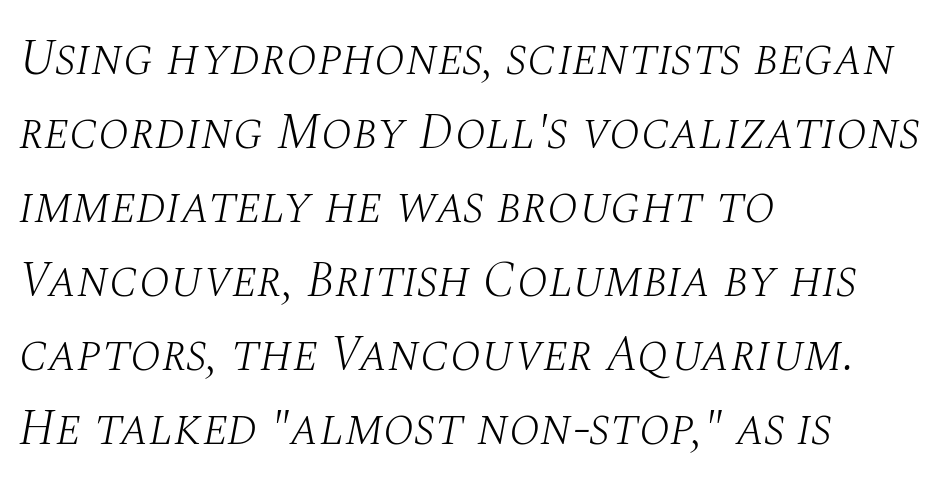
The image shows 51 px light serif type, italic (leaning right); set left-aligned, normal line spacing (1.45x), normal letter spacing, not underlined; medium stroke contrast and a large x-height.
